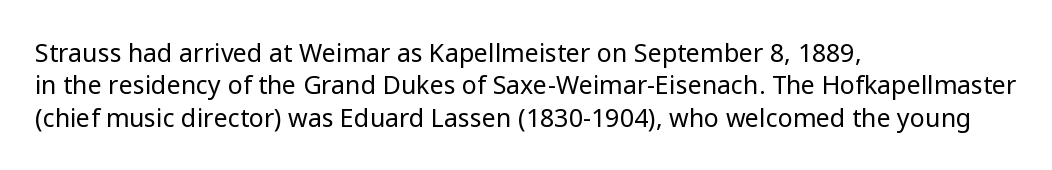
Q: Is the text bold? A: No.
Q: Is the text italic (slanted)? A: No, it is upright.
Q: Is the text underlined? A: No.
Q: How is the paragraph aligned? A: Left-aligned.
Q: Is the spacing between letters normal or unusually wide? A: Normal.
Q: Is the spacing between lines tight, normal or loose? A: Normal.
